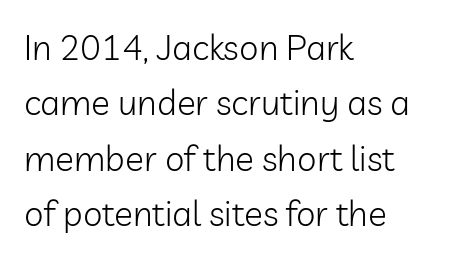
{"serif": "no", "italic": "no", "bold": "no", "weight": "light", "width": "normal", "stroke_contrast": "low", "x_height": "medium", "monospaced": "no", "underline": "no", "align": "left", "line_spacing": "normal", "line_spacing_ratio": 1.58, "letter_spacing": "normal", "letter_spacing_em": 0.0, "glyph_px": 35}
